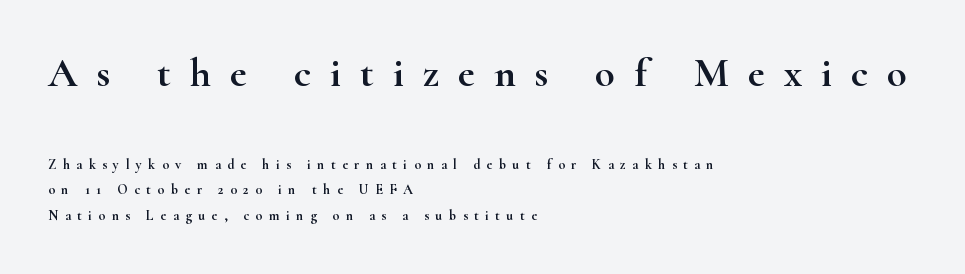
Q: Is the text italic (slanted)? A: No, it is upright.
Q: Is the typeface a serif or a sans-serif typeface? A: Serif.
Q: Is the text underlined? A: No.
Q: How is the paragraph aligned? A: Left-aligned.
Q: Is the spacing between letters normal or unusually wide? A: Unusually wide.
Q: Which block of text is set in a larger size, the first (top) or the second (bottom)? A: The first (top) one.
Q: Width (condensed, normal, or wide)? A: Wide.
Q: Stroke contrast? A: High.
Q: x-height? A: Small.
Q: Monospaced? A: No.
